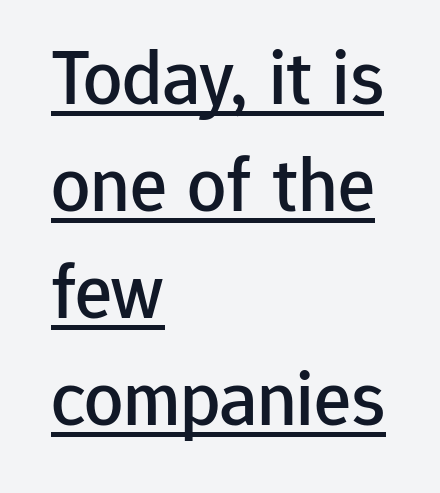
The image shows 78 px sans-serif type, upright; set left-aligned, normal line spacing (1.37x), normal letter spacing, underlined; low stroke contrast and a medium x-height.
